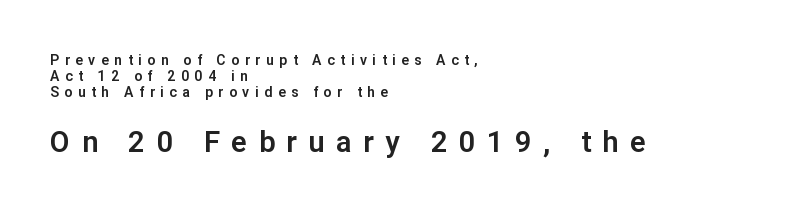
Does extra space separate the letters? Yes, quite a lot of it. Italic: no, the glyphs are upright roman. Glance below the letters and you will spot only blank space. The designer gave the closing block more size than the opening block. Here the designer chose a conventional face with non-uniform glyph widths.
